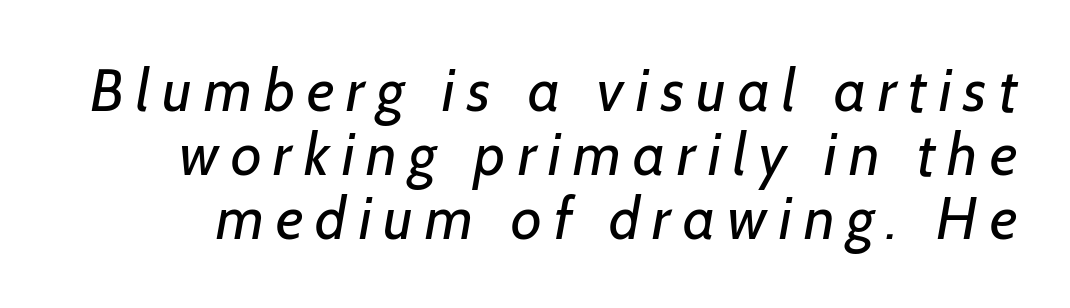
The gaps between neighbouring characters are conspicuously large. In terms of letterform style, serifs are entirely absent. Notice how descenders almost collide with the ascenders below — that's tight leading. Each letter keeps its own natural width here, so spacing adapts to shape. Heft: none added — not bold. The foot of each line stays bare and open.
